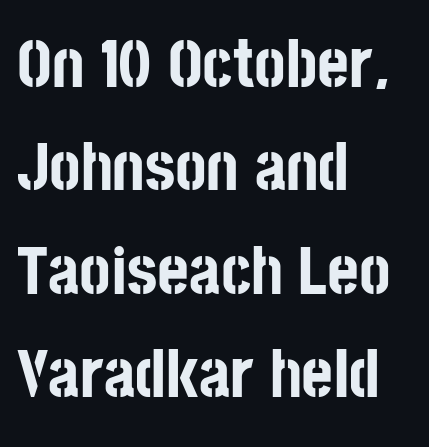
{"serif": "no", "italic": "no", "bold": "yes", "weight": "bold", "width": "condensed", "stroke_contrast": "low", "x_height": "large", "monospaced": "no", "underline": "no", "align": "left", "line_spacing": "normal", "line_spacing_ratio": 1.52, "letter_spacing": "normal", "letter_spacing_em": 0.0, "glyph_px": 68}
